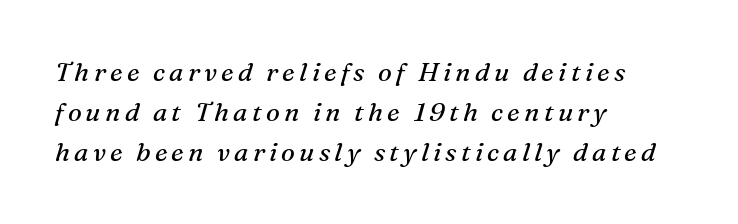
The gap between lines stays unmarked. One glance says typical: line gaps are just what's usual. A typesetter would mark this as italic. The strokes carry an ordinary text weight at most. These lines are set flush left with a ragged right edge.
